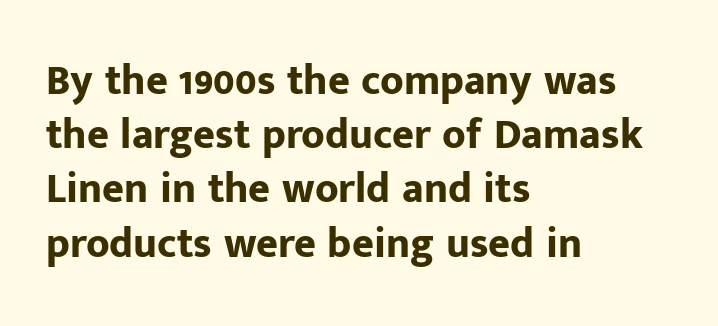
In terms of letterform style, serifs are entirely absent. Vertical strokes here are truly vertical. The designer left line spacing at the default. Underlining? Definitely not there. Proportional: the letters do not fall into vertical columns. Spacing between characters is what you'd get straight out of the box.
